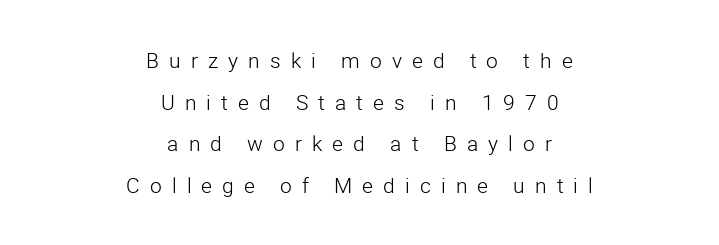
The cut favours lightness, reaching ordinary text weight at its darkest. Plain, unruled lines of type. Regarding leading, the lines here are spaced well apart. Horizontal alignment here is central, giving a formal, balanced look.
